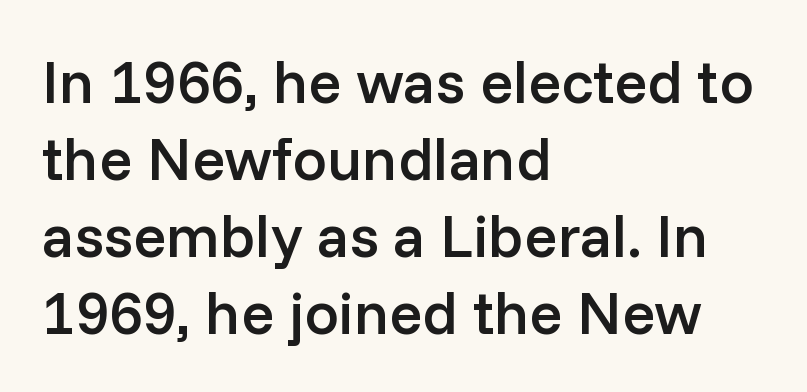
On the weight axis this lands at semibold, roughly 600. The passage shown is typed in a proportional face where columns would drift. The leading is moderate, giving the passage an even texture. The face used here is a sans, in the tradition of grotesques and geometrics. Compared with a centered layout, this one pins lines to the left instead.
